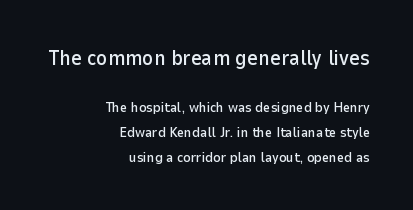
Q: Is the text italic (slanted)? A: No, it is upright.
Q: Is the text underlined? A: No.
Q: How is the paragraph aligned? A: Right-aligned.
Q: Is the spacing between letters normal or unusually wide? A: Normal.
Q: Which block of text is set in a larger size, the first (top) or the second (bottom)? A: The first (top) one.
